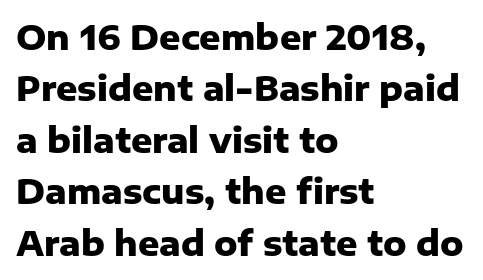
The image shows 33 px heavy sans-serif type, upright; set left-aligned, normal line spacing (1.56x), normal letter spacing, not underlined; low stroke contrast and a medium x-height.
